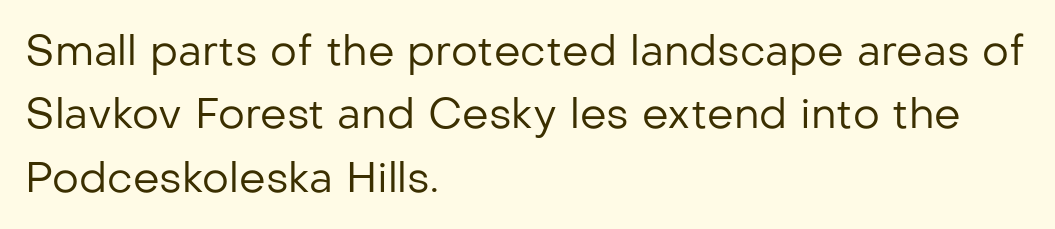
The image shows 42 px regular-weight sans-serif type, upright; set left-aligned, normal line spacing (1.51x), normal letter spacing, not underlined; low stroke contrast and a medium x-height.
